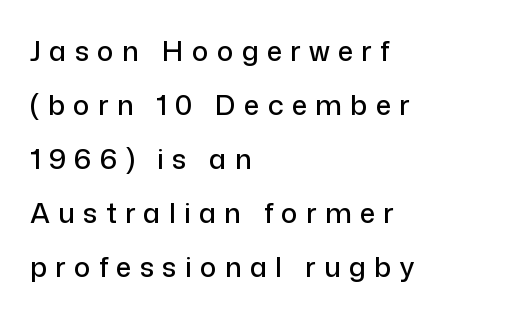
The image shows 28 px sans-serif type, upright; set left-aligned, loose line spacing (1.93x), unusually wide letter spacing (+0.29 em), not underlined; low stroke contrast and a medium x-height.
